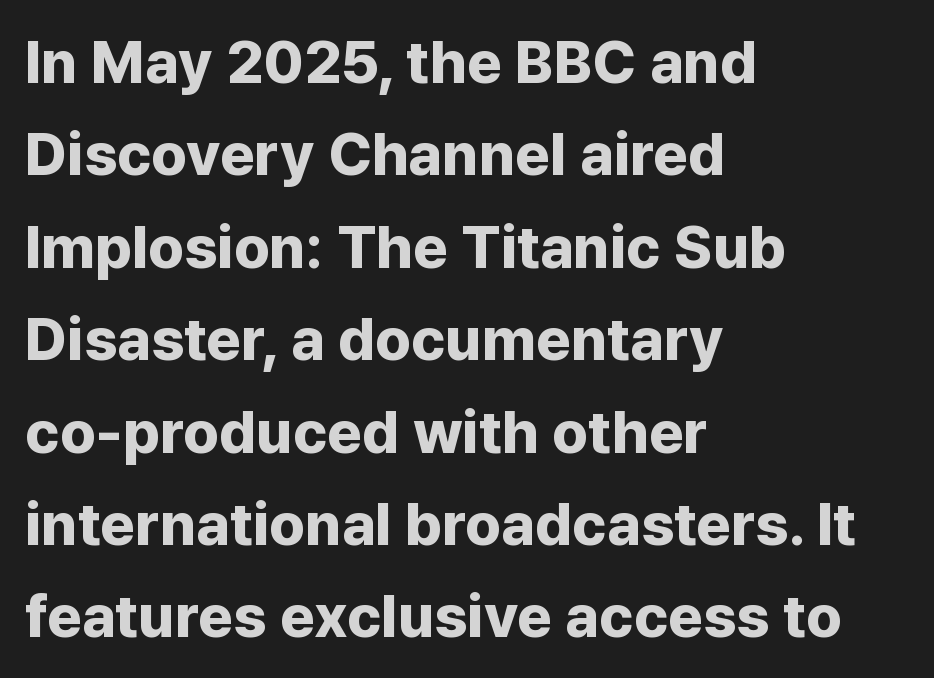
The image shows 60 px bold sans-serif type, upright; set left-aligned, normal line spacing (1.54x), normal letter spacing, not underlined; low stroke contrast and a medium x-height.
